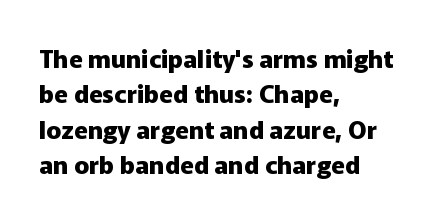
{"italic": "no", "bold": "yes", "underline": "no", "align": "left", "line_spacing": "normal", "line_spacing_ratio": 1.42, "letter_spacing": "normal", "letter_spacing_em": 0.0, "glyph_px": 25}
